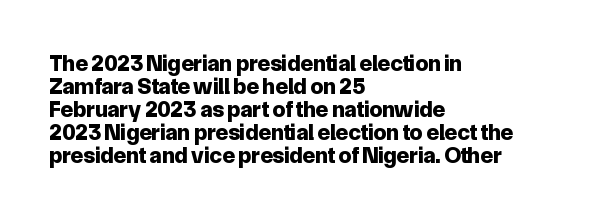
Students, observe: this is what under-led, compact text looks like. Line beginnings align vertically; line endings do not. This rendering features lettering with no underline. You can tell it's not italic because the verticals are truly vertical. Here the glyphs are tracked normally, forming tight word shapes. Weight: bold.
